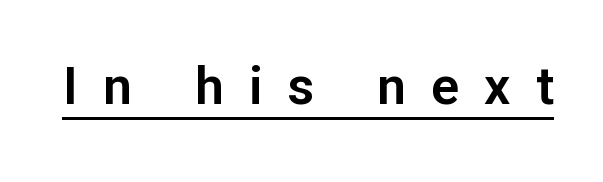
The image shows 52 px sans-serif type, upright; set unusually wide letter spacing (+0.48 em), underlined; low stroke contrast and a medium x-height.
